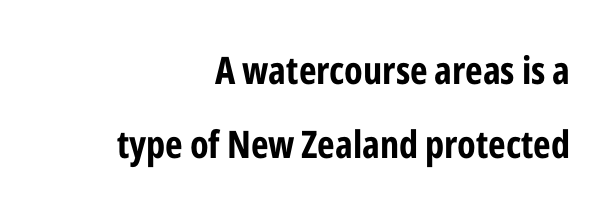
{"serif": "no", "italic": "no", "bold": "yes", "weight": "bold", "width": "condensed", "stroke_contrast": "low", "x_height": "medium", "monospaced": "no", "underline": "no", "align": "right", "line_spacing": "loose", "line_spacing_ratio": 1.96, "letter_spacing": "normal", "letter_spacing_em": 0.0, "glyph_px": 38}
